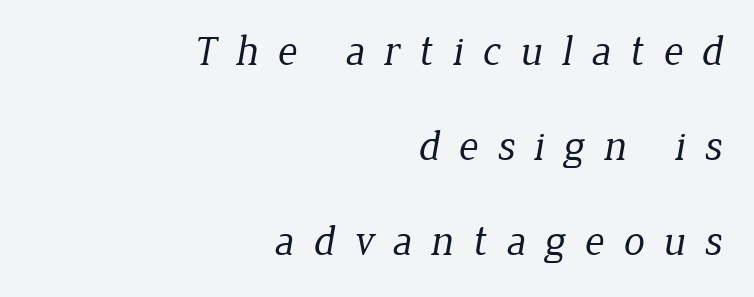
The image shows 42 px regular-weight serif type; set right-aligned, loose line spacing (2.26x), unusually wide letter spacing (+0.45 em), not underlined; low stroke contrast and a medium x-height.
